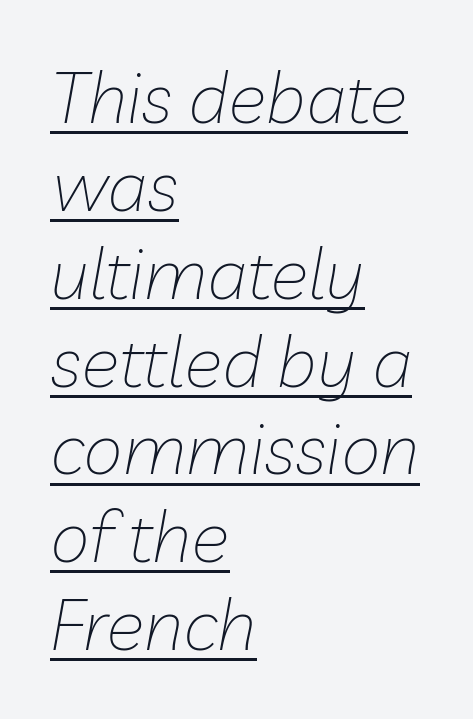
The image shows 72 px thin type, italic (leaning right); set left-aligned, line spacing 1.22x, normal letter spacing, underlined; low stroke contrast and a medium x-height.
